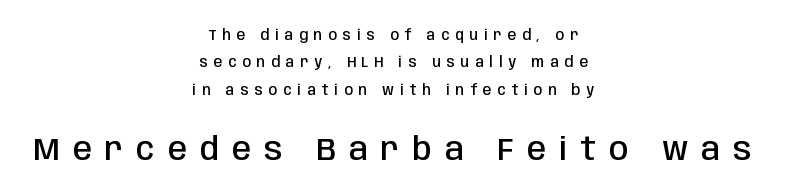
Q: Is the text bold? A: Semi-bold.
Q: Is the text italic (slanted)? A: No, it is upright.
Q: Is the typeface a serif or a sans-serif typeface? A: Sans-serif.
Q: Is the text underlined? A: No.
Q: How is the paragraph aligned? A: Centered.
Q: Is the spacing between letters normal or unusually wide? A: Unusually wide.
Q: Is the spacing between lines tight, normal or loose? A: Loose.
Q: Which block of text is set in a larger size, the first (top) or the second (bottom)? A: The second (bottom) one.
Q: Width (condensed, normal, or wide)? A: Condensed.
Q: Stroke contrast? A: Low.
Q: x-height? A: Large.
Q: Monospaced? A: No.
